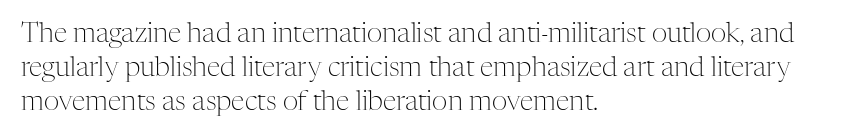
The image shows 27 px text type, upright; set left-aligned, normal line spacing (1.26x), normal letter spacing, not underlined.
